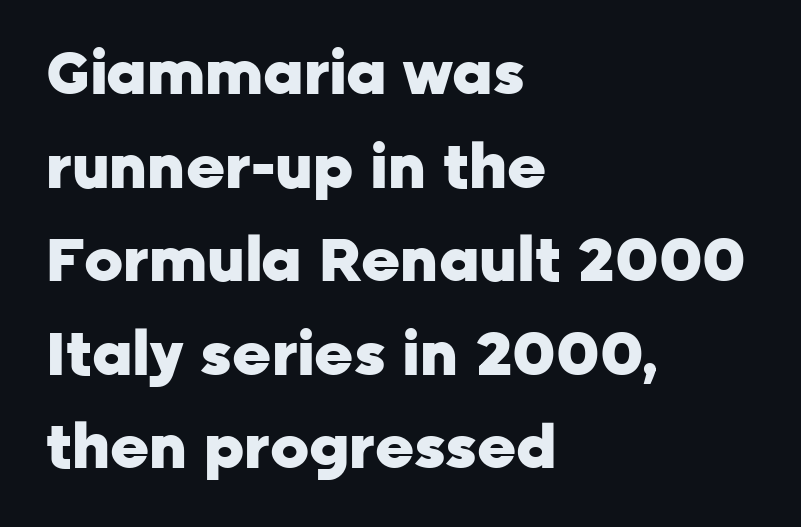
The image shows 60 px heavy sans-serif type, upright; set left-aligned, normal line spacing (1.56x), normal letter spacing, not underlined; low stroke contrast and a medium x-height.
